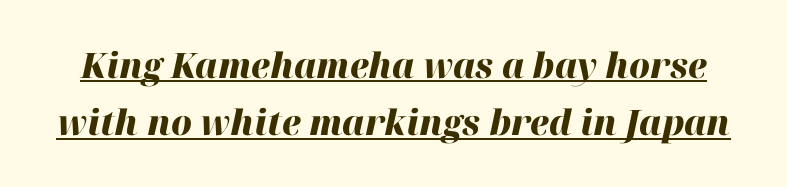
The image shows 35 px heavy type, italic (leaning right); set normal line spacing (1.64x), normal letter spacing, underlined; high stroke contrast and a medium x-height.
